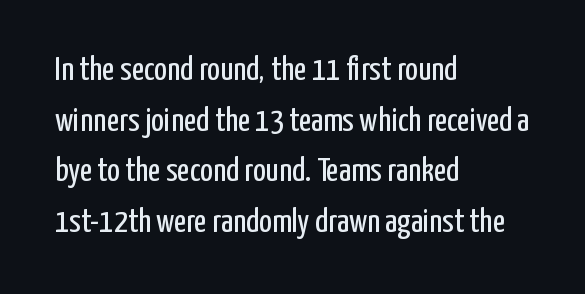
{"serif": "no", "italic": "no", "bold": "no", "weight": "regular", "width": "condensed", "stroke_contrast": "low", "x_height": "medium", "monospaced": "no", "underline": "no", "align": "left", "line_spacing": "normal", "line_spacing_ratio": 1.49, "letter_spacing": "normal", "letter_spacing_em": 0.0, "glyph_px": 34}
